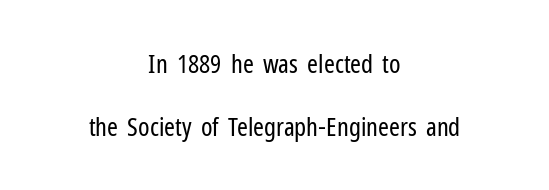
Q: Is the text bold? A: No.
Q: Is the text italic (slanted)? A: No, it is upright.
Q: Is the text underlined? A: No.
Q: How is the paragraph aligned? A: Centered.
Q: Is the spacing between letters normal or unusually wide? A: Normal.
Q: Is the spacing between lines tight, normal or loose? A: Loose.
